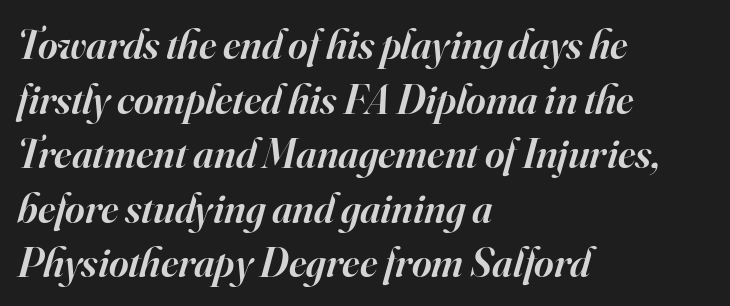
{"serif": "yes", "italic": "yes", "lean": "right", "slant_degrees": 16, "bold": "semi", "weight": "semibold", "width": "normal", "stroke_contrast": "high", "x_height": "small", "monospaced": "no", "underline": "no", "align": "left", "line_spacing": "normal", "line_spacing_ratio": 1.3, "letter_spacing": "normal", "letter_spacing_em": 0.0, "glyph_px": 42}
